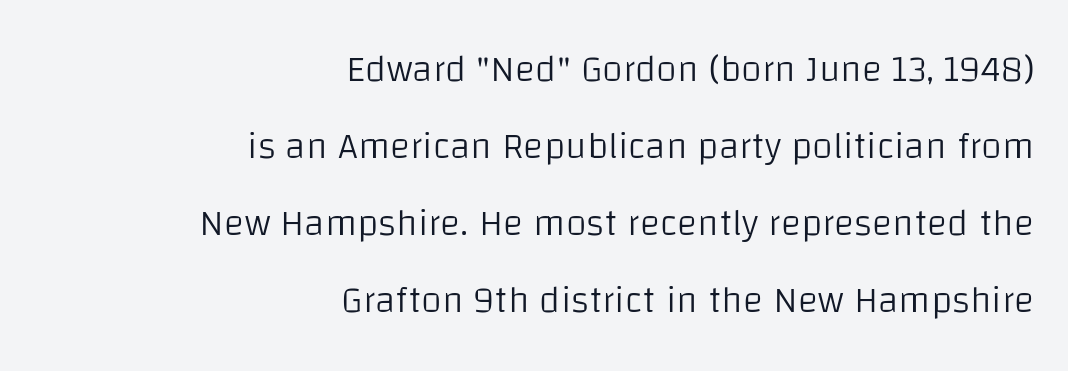
The cut favours lightness, reaching ordinary text weight at its darkest. Honestly, the letter spacing is just normal — you wouldn't notice it. No feet cap the strokes, marking this as sans-serif type. Teacher's note: observe the even right margin — that is flush-right alignment. Letters rest on an invisible, unmarked baseline.
